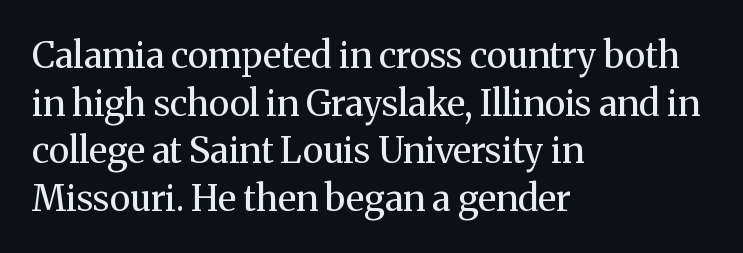
{"serif": "yes", "italic": "no", "bold": "no", "weight": "regular", "width": "normal", "stroke_contrast": "medium", "x_height": "medium", "monospaced": "no", "underline": "no", "align": "left", "line_spacing": "normal", "line_spacing_ratio": 1.32, "letter_spacing": "normal", "letter_spacing_em": 0.0, "glyph_px": 36}
